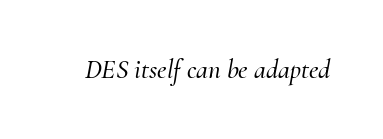
{"italic": "yes", "lean": "right", "slant_degrees": 10, "underline": "no", "letter_spacing": "normal", "letter_spacing_em": 0.0, "glyph_px": 27}
